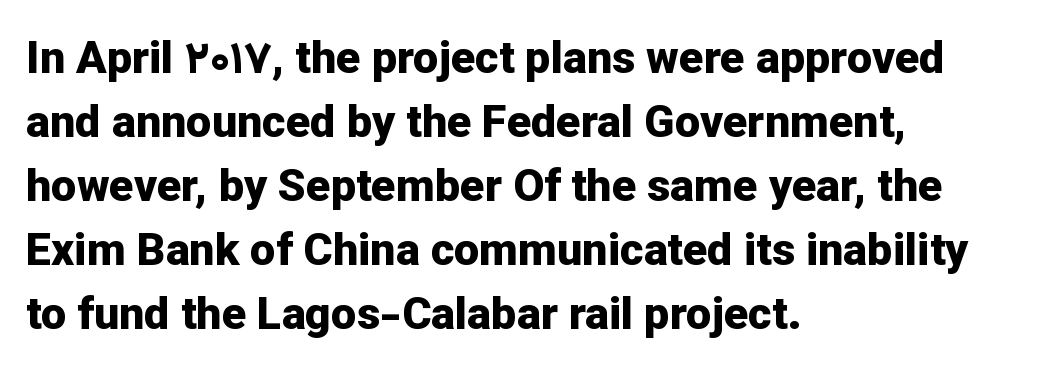
{"serif": "no", "italic": "no", "bold": "yes", "weight": "bold", "width": "normal", "stroke_contrast": "low", "x_height": "medium", "monospaced": "no", "underline": "no", "align": "left", "line_spacing": "normal", "line_spacing_ratio": 1.42, "letter_spacing": "normal", "letter_spacing_em": 0.0, "glyph_px": 45}
